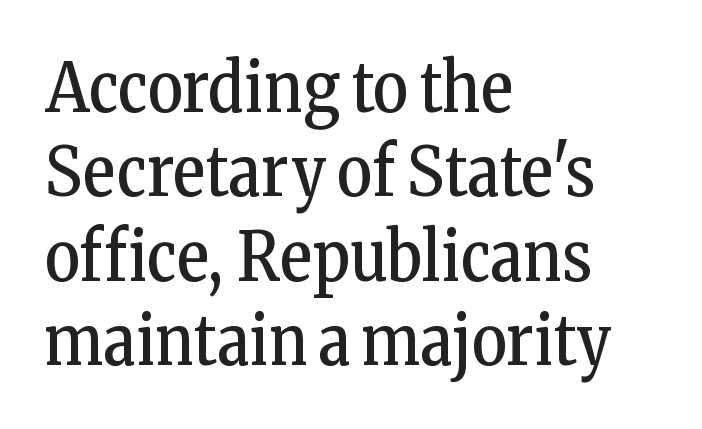
Q: Is the text bold? A: No.
Q: Is the text italic (slanted)? A: No, it is upright.
Q: Is the typeface a serif or a sans-serif typeface? A: Serif.
Q: Is the text underlined? A: No.
Q: How is the paragraph aligned? A: Left-aligned.
Q: Is the spacing between letters normal or unusually wide? A: Normal.
Q: Width (condensed, normal, or wide)? A: Condensed.
Q: Stroke contrast? A: Low.
Q: x-height? A: Medium.
Q: Monospaced? A: No.
